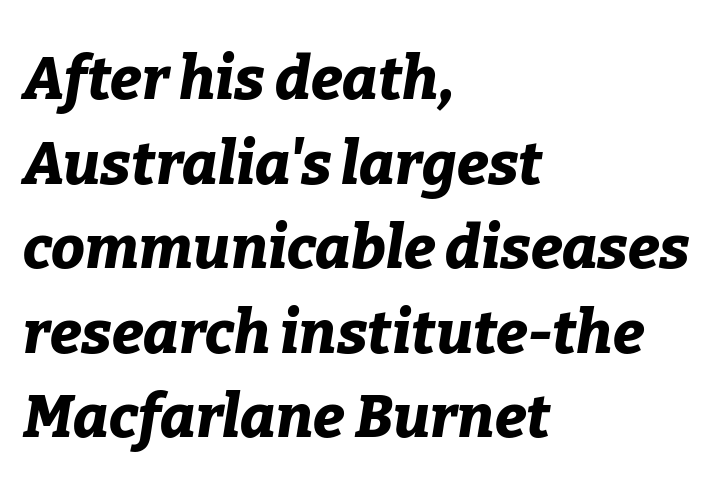
Which margin do the lines hug? The left one — the right edge is uneven. Varying glyph widths throughout — classic text-font behaviour. Notice how the stems are inclined rather than vertical — that's the hallmark of italics. Students, this is bold: see how much ink each stroke carries.
